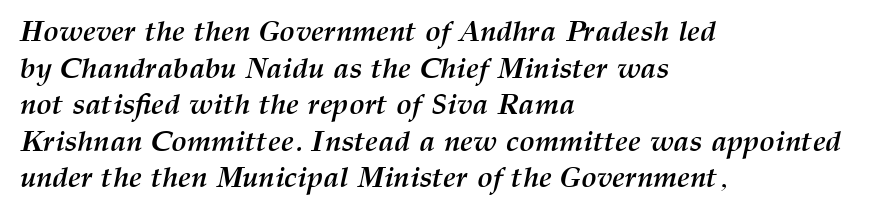
The image shows 29 px semibold type, italic (leaning right); set left-aligned, normal line spacing (1.26x), normal letter spacing, not underlined; medium stroke contrast and a medium x-height.
